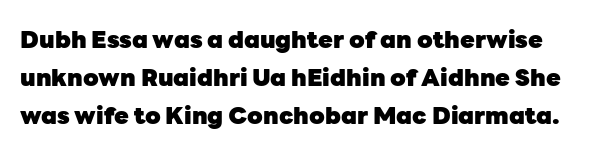
Q: Is the text bold? A: Yes.
Q: Is the text italic (slanted)? A: No, it is upright.
Q: Is the text underlined? A: No.
Q: Is the spacing between letters normal or unusually wide? A: Normal.
Q: Is the spacing between lines tight, normal or loose? A: Normal.
